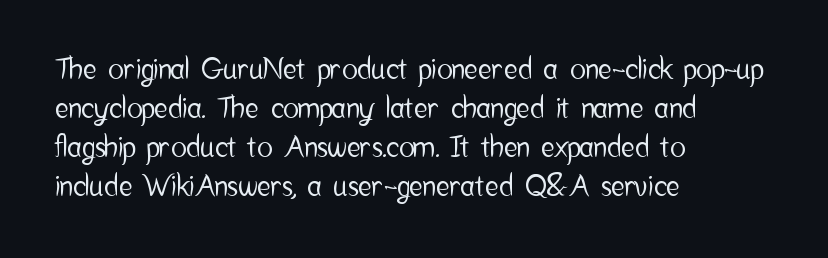
The image shows 29 px condensed sans-serif type, upright; set left-aligned, normal line spacing (1.35x), normal letter spacing, not underlined; low stroke contrast and a medium x-height.
